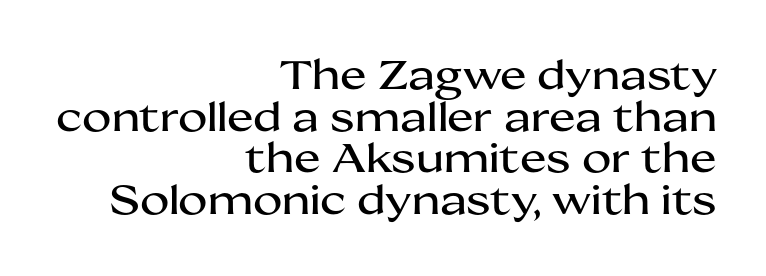
The image shows 40 px wide type, upright; set right-aligned, tight line spacing (1.04x), normal letter spacing, not underlined; medium stroke contrast and a medium x-height.
